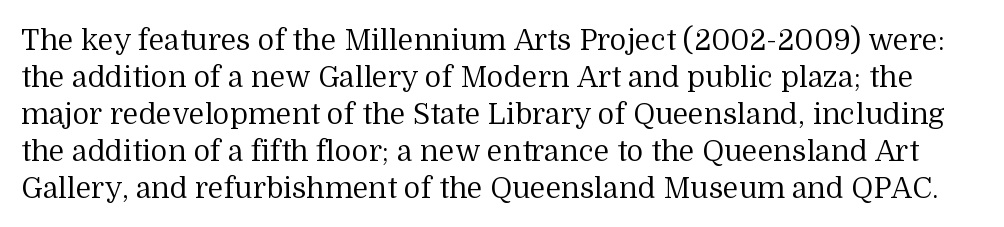
{"serif": "yes", "italic": "no", "bold": "no", "weight": "regular", "width": "normal", "stroke_contrast": "medium", "x_height": "medium", "monospaced": "no", "underline": "no", "line_spacing": "normal", "line_spacing_ratio": 1.28, "letter_spacing": "normal", "letter_spacing_em": 0.0, "glyph_px": 29}
